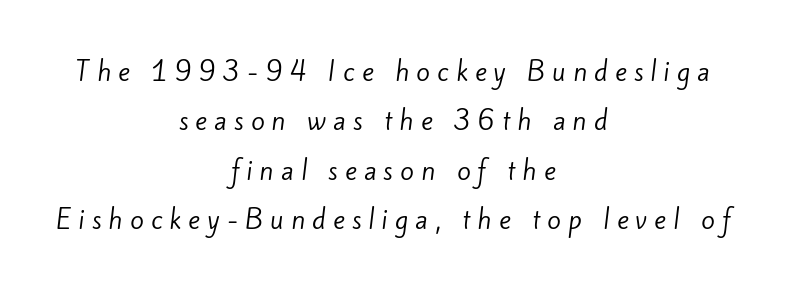
The paragraph shown floats in the horizontal middle. The weight tops out at a normal text grade. Substantial extra tracking has been applied to these lines. What's the leading like? Stretched, with rows far apart.
